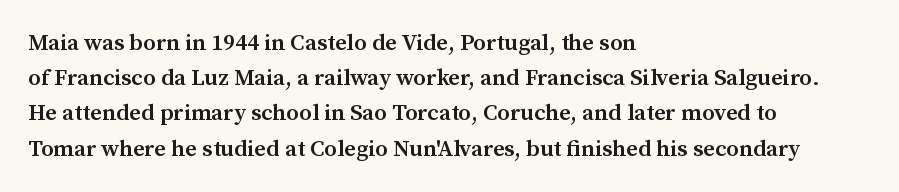
The image shows 23 px text type, upright; set left-aligned, normal line spacing (1.53x), normal letter spacing, not underlined.
